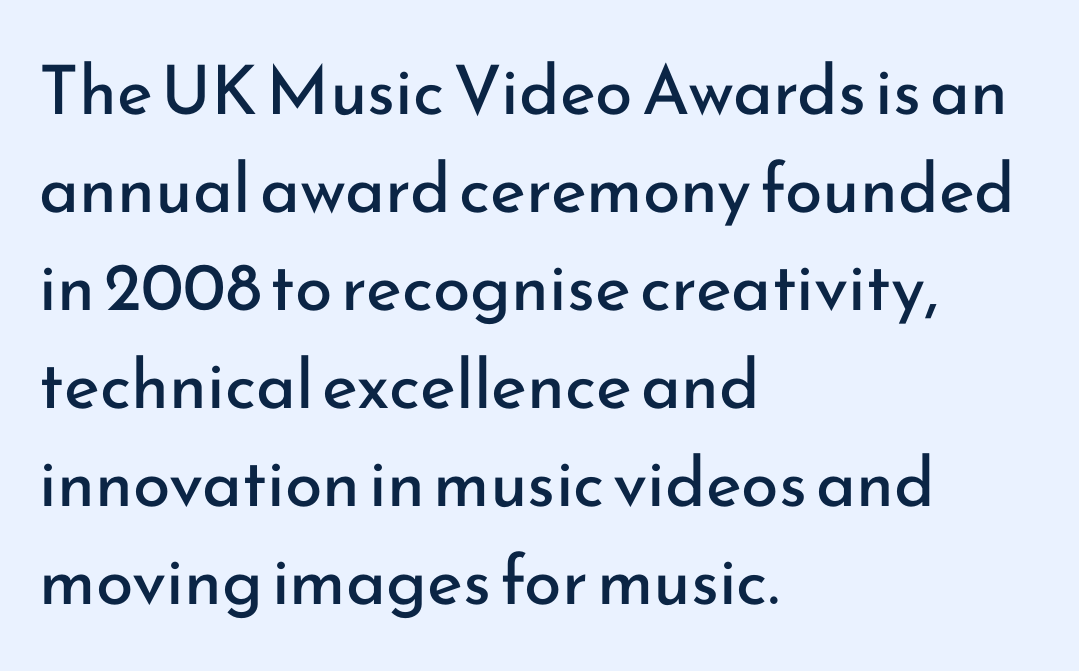
The image shows 68 px regular-weight sans-serif type, upright; set left-aligned, normal line spacing (1.44x), normal letter spacing, not underlined; low stroke contrast and a small x-height.
